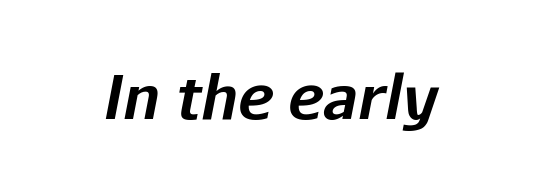
Is the type slanted? Yes — the strokes lean at a clear angle. Caption: bold face, heavy strokes. Standard letterfit; no display-style spreading of the glyphs. Has an underline been added? It has not.
